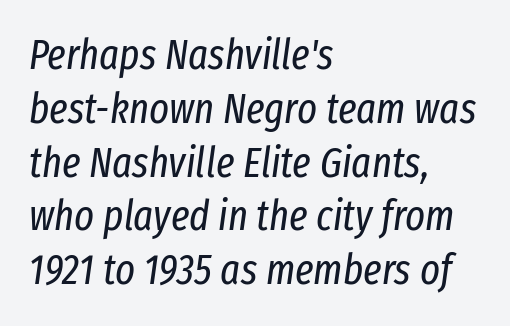
In CSS terms this would be text-align: left. A clean baseline with only descenders dipping below it. Yep, that's italic — everything's leaning. The face used here is proportionally spaced, like ordinary book or web type. Rows of type keep a routine distance in the vertical direction. The letterforms sit shoulder to shoulder at normal distance.
